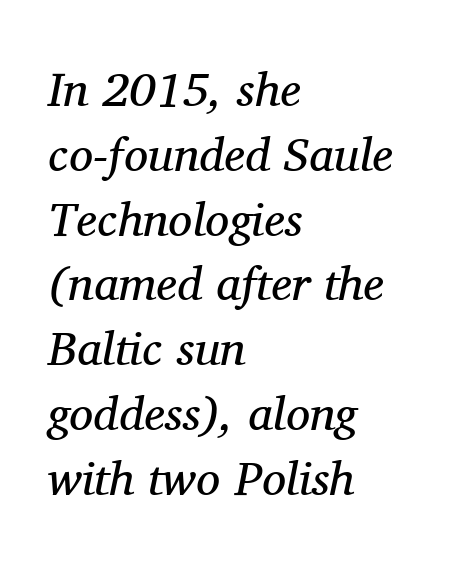
{"serif": "yes", "italic": "yes", "lean": "right", "slant_degrees": 11, "bold": "no", "weight": "regular", "width": "normal", "stroke_contrast": "medium", "x_height": "medium", "monospaced": "no", "underline": "no", "align": "left", "line_spacing": "normal", "line_spacing_ratio": 1.35, "letter_spacing": "normal", "letter_spacing_em": 0.0, "glyph_px": 48}
